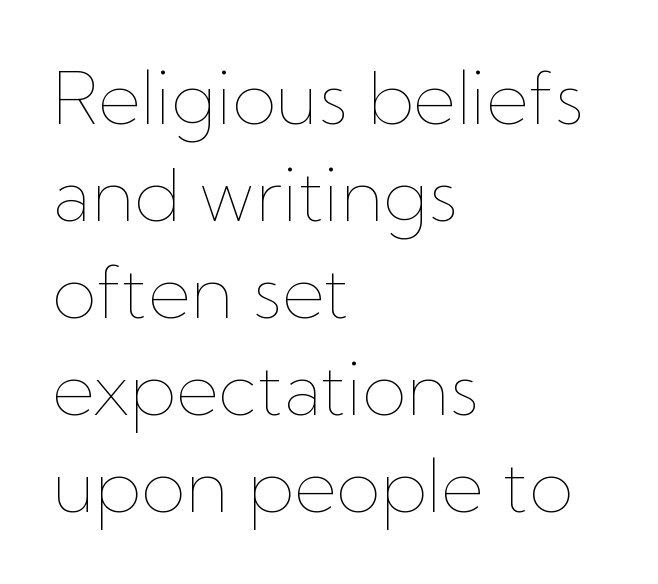
{"italic": "no", "bold": "no", "weight": "thin", "width": "normal", "stroke_contrast": "low", "x_height": "medium", "monospaced": "no", "underline": "no", "align": "left", "line_spacing": "normal", "line_spacing_ratio": 1.33, "letter_spacing": "normal", "letter_spacing_em": 0.0, "glyph_px": 73}
